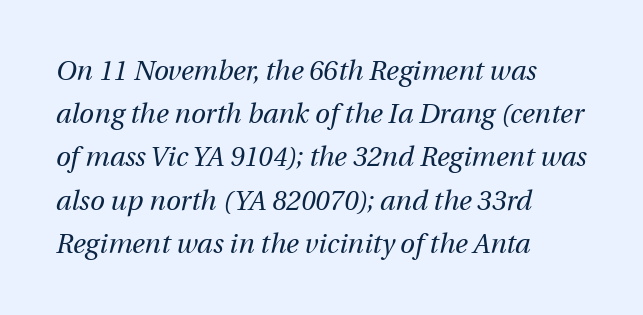
Q: Is the text bold? A: No.
Q: Is the text italic (slanted)? A: Yes, it leans right by about 12 degrees.
Q: Is the text underlined? A: No.
Q: How is the paragraph aligned? A: Left-aligned.
Q: Is the spacing between letters normal or unusually wide? A: Normal.
Q: Is the spacing between lines tight, normal or loose? A: Normal.
